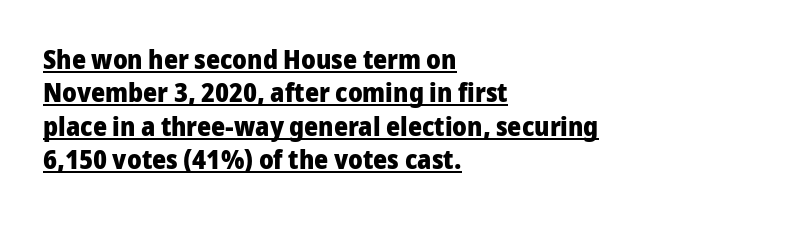
The image shows 27 px bold type, upright; set left-aligned, line spacing 1.24x, normal letter spacing, underlined.
